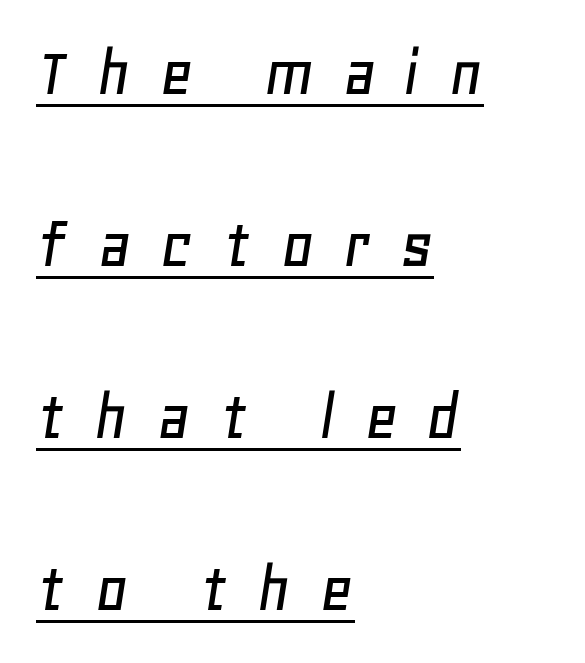
Underlined type. These lines have a slow, spaced-out rhythm from letter to letter. Casual observation: everything's shoved over to the left. Students, observe: this is what heavily led, spacious text looks like. Emphasis-style slanted type is in use.
